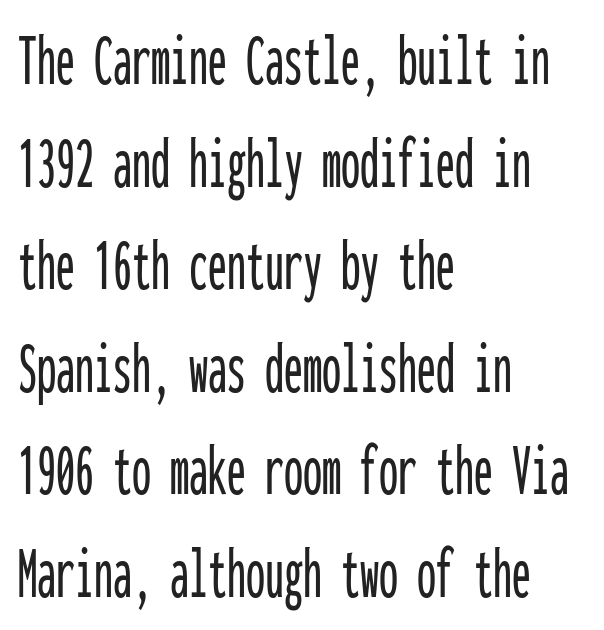
The image shows 76 px condensed sans-serif type, upright, monospaced; set left-aligned, normal line spacing (1.35x), normal letter spacing, not underlined; low stroke contrast and a medium x-height.
